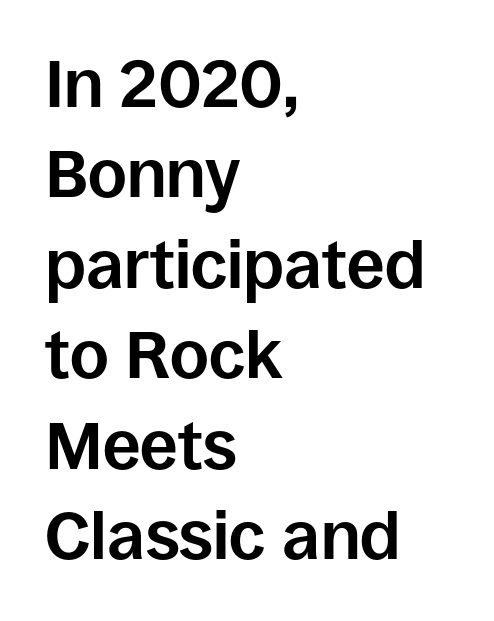
{"serif": "no", "italic": "no", "bold": "yes", "weight": "bold", "width": "normal", "stroke_contrast": "low", "x_height": "large", "monospaced": "no", "underline": "no", "align": "left", "line_spacing": "normal", "line_spacing_ratio": 1.35, "letter_spacing": "normal", "letter_spacing_em": 0.0, "glyph_px": 67}
